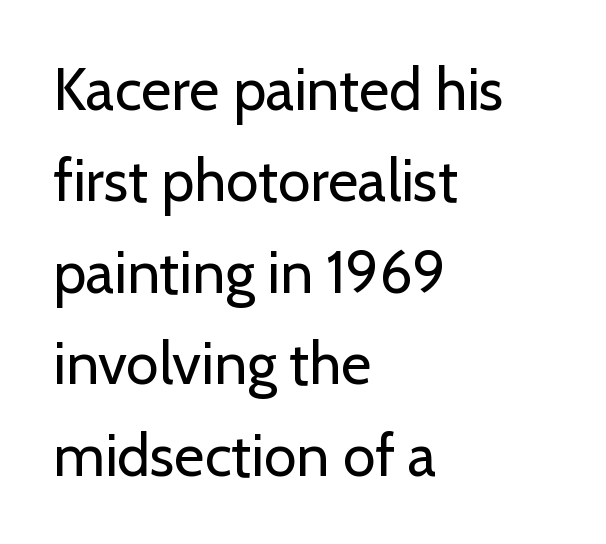
Q: Is the text bold? A: No.
Q: Is the text italic (slanted)? A: No, it is upright.
Q: Is the typeface a serif or a sans-serif typeface? A: Sans-serif.
Q: Is the text underlined? A: No.
Q: How is the paragraph aligned? A: Left-aligned.
Q: Is the spacing between letters normal or unusually wide? A: Normal.
Q: Is the spacing between lines tight, normal or loose? A: Normal.
Q: Width (condensed, normal, or wide)? A: Normal.
Q: Stroke contrast? A: Low.
Q: x-height? A: Medium.
Q: Monospaced? A: No.
